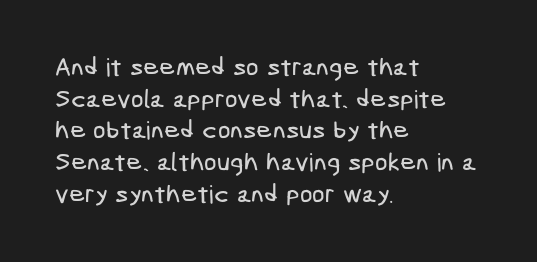
Q: Is the text underlined? A: No.
Q: How is the paragraph aligned? A: Left-aligned.
Q: Is the spacing between letters normal or unusually wide? A: Normal.
Q: Is the spacing between lines tight, normal or loose? A: Normal.
